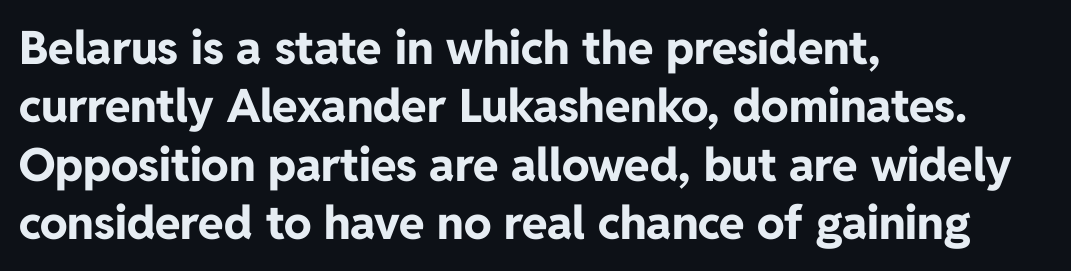
The image shows 46 px bold sans-serif type, upright; set left-aligned, normal line spacing (1.27x), normal letter spacing, not underlined; low stroke contrast and a medium x-height.
